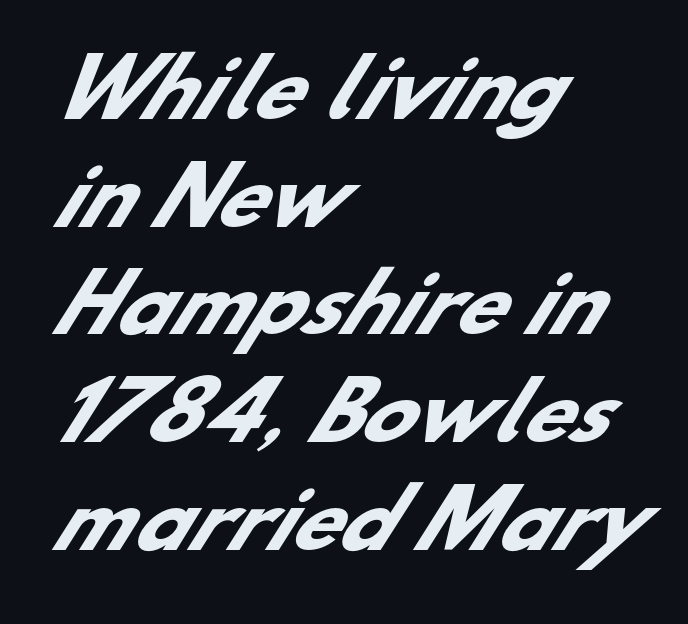
The image shows 78 px heavy sans-serif type; set left-aligned, normal line spacing (1.38x), normal letter spacing, not underlined; low stroke contrast and a small x-height.
